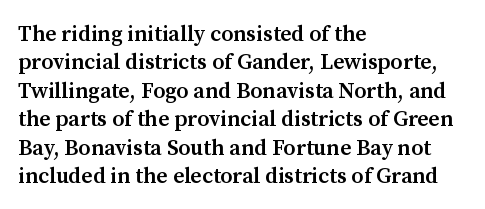
{"italic": "no", "bold": "semi", "underline": "no", "align": "left", "line_spacing": "normal", "line_spacing_ratio": 1.29, "letter_spacing": "normal", "letter_spacing_em": 0.0, "glyph_px": 22}
